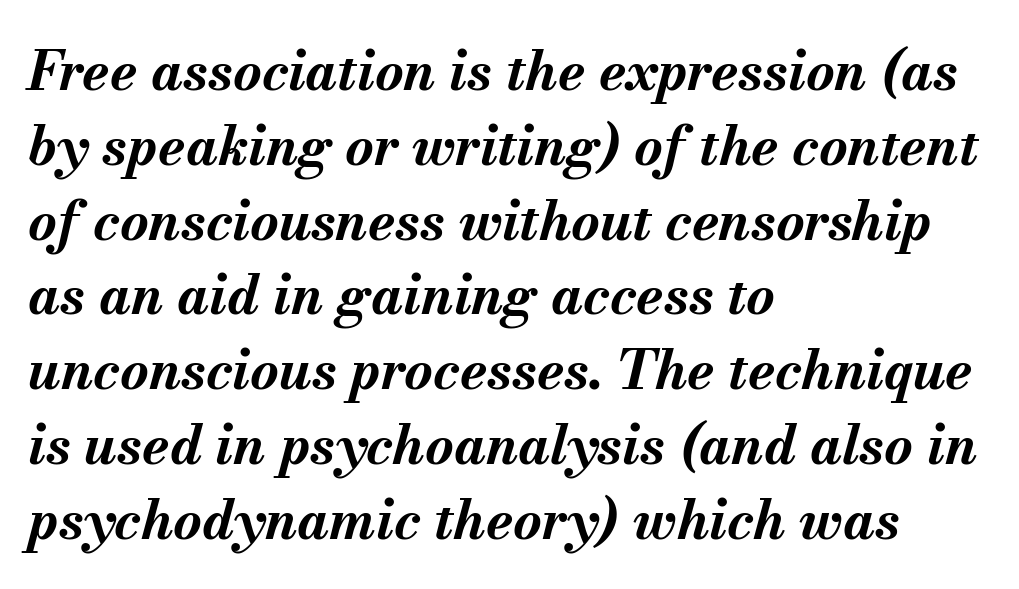
Check the space under the baseline: it is left empty. What weight is shown? A full bold with thick strokes. You could call the tracking neutral — neither tight nor loose. The lines sit at an ordinary, default distance from one another.
